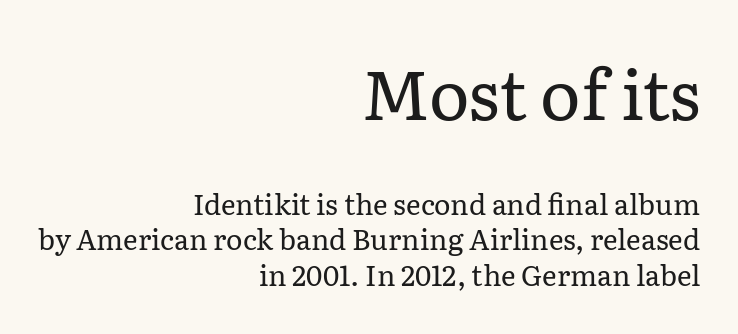
{"serif": "yes", "italic": "no", "bold": "no", "weight": "regular", "width": "normal", "stroke_contrast": "low", "x_height": "medium", "monospaced": "no", "underline": "no", "align": "right", "line_spacing": "normal", "line_spacing_ratio": 1.28, "letter_spacing": "normal", "letter_spacing_em": 0.0, "larger_block": "first", "size_ratio": 2.46, "glyph_px": 69}
